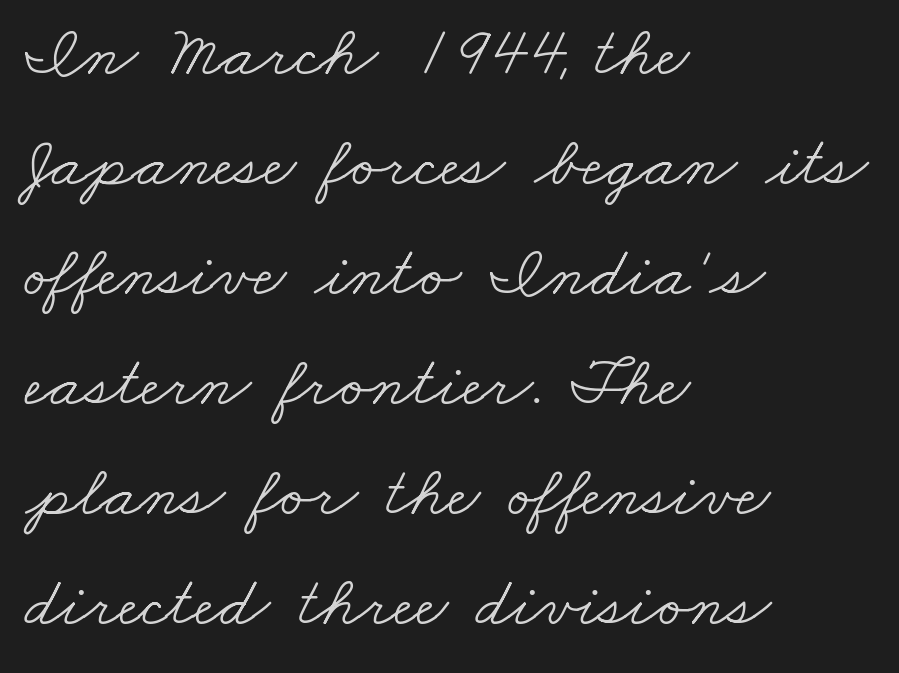
{"serif": "yes", "bold": "no", "weight": "light", "width": "wide", "stroke_contrast": "low", "x_height": "small", "monospaced": "no", "underline": "no", "align": "left", "line_spacing": "normal", "line_spacing_ratio": 1.55, "letter_spacing": "normal", "letter_spacing_em": 0.0, "glyph_px": 71}
